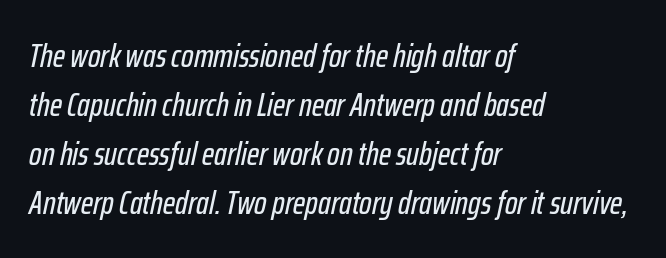
Underlining? Definitely not there. Note the varied advance widths — an 'i' is clearly narrower than an 'm'. The letters are slanted; this is an italic face. This rendering uses left alignment, leaving the right contour irregular. Look at the tracking — it's just the regular setting, nothing added.
